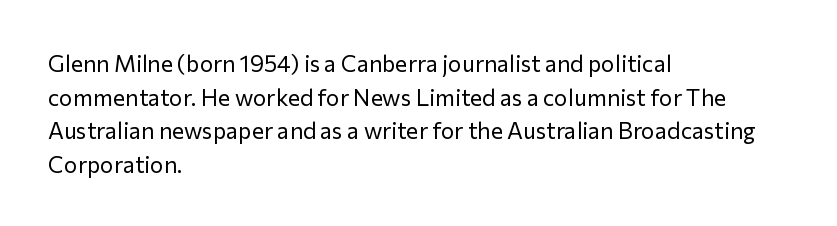
Q: Is the text bold? A: No.
Q: Is the text italic (slanted)? A: No, it is upright.
Q: Is the text underlined? A: No.
Q: How is the paragraph aligned? A: Left-aligned.
Q: Is the spacing between letters normal or unusually wide? A: Normal.
Q: Is the spacing between lines tight, normal or loose? A: Normal.
